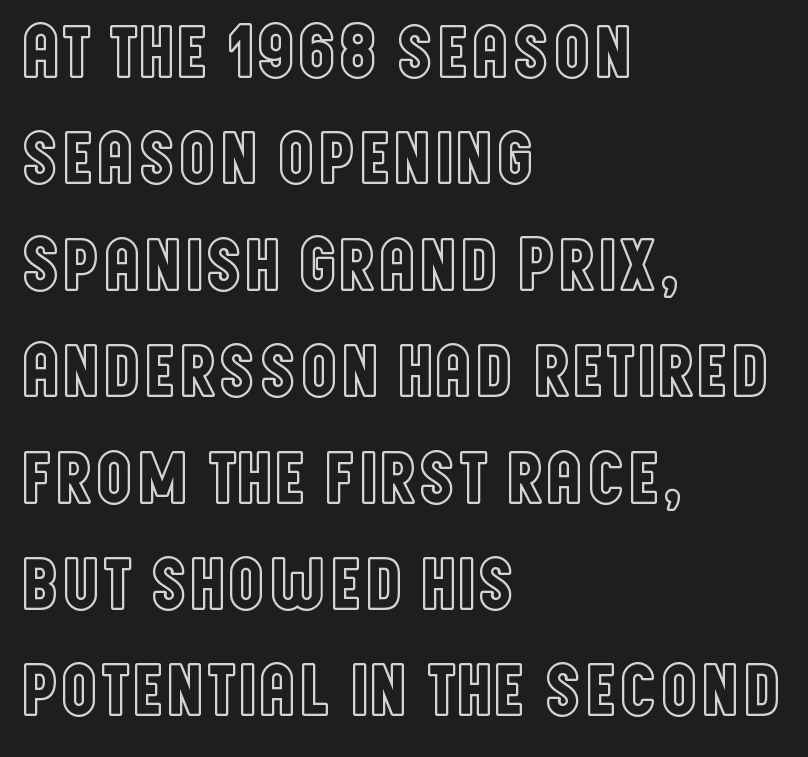
Q: Is the text italic (slanted)? A: No, it is upright.
Q: Is the text underlined? A: No.
Q: How is the paragraph aligned? A: Left-aligned.
Q: Is the spacing between letters normal or unusually wide? A: Normal.
Q: Is the spacing between lines tight, normal or loose? A: Normal.
Q: Width (condensed, normal, or wide)? A: Condensed.
Q: x-height? A: Large.
Q: Monospaced? A: No.
